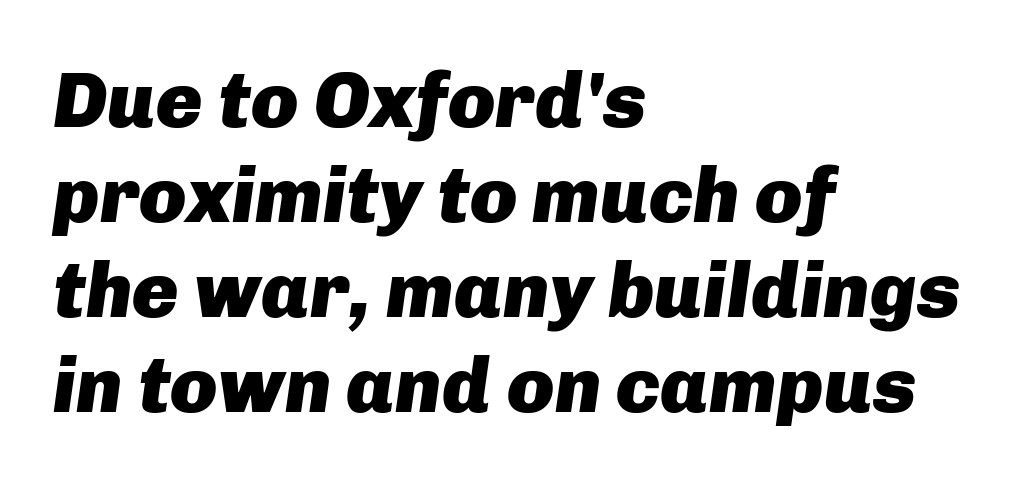
{"italic": "yes", "lean": "right", "slant_degrees": 8, "bold": "yes", "weight": "heavy", "width": "normal", "stroke_contrast": "low", "x_height": "medium", "monospaced": "no", "underline": "no", "align": "left", "line_spacing_ratio": 1.22, "letter_spacing": "normal", "letter_spacing_em": 0.0, "glyph_px": 78}
